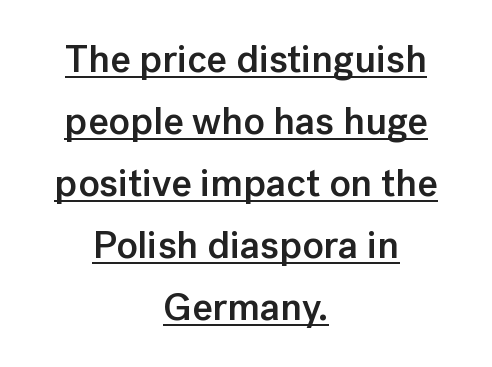
The letterforms sit shoulder to shoulder at normal distance. A baseline rule has been typeset under these characters. Baseline-to-baseline distance is the conventional proportion of letter height. Examine the stroke ends and you'll find no serifs.
